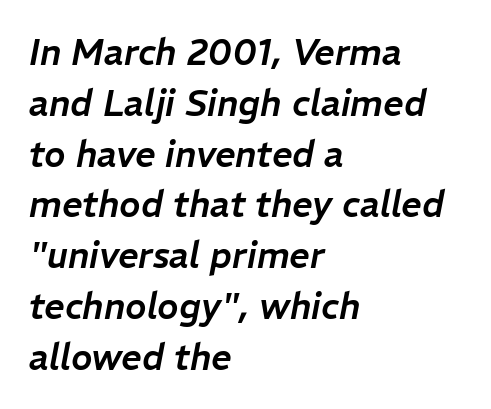
Q: Is the text italic (slanted)? A: Yes, it leans right by about 11 degrees.
Q: Is the text underlined? A: No.
Q: How is the paragraph aligned? A: Left-aligned.
Q: Is the spacing between letters normal or unusually wide? A: Normal.
Q: Is the spacing between lines tight, normal or loose? A: Normal.
Q: Width (condensed, normal, or wide)? A: Normal.
Q: Stroke contrast? A: Low.
Q: x-height? A: Medium.
Q: Monospaced? A: No.
